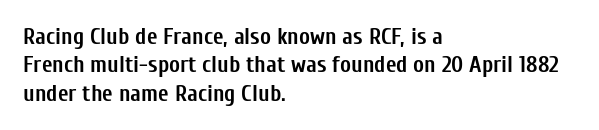
Q: Is the text bold? A: Yes.
Q: Is the text italic (slanted)? A: No, it is upright.
Q: Is the text underlined? A: No.
Q: How is the paragraph aligned? A: Left-aligned.
Q: Is the spacing between letters normal or unusually wide? A: Normal.
